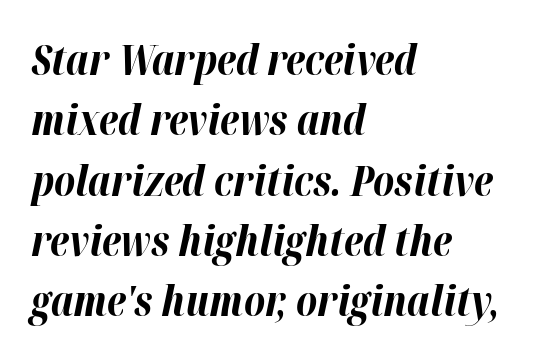
Successive baselines arrive at the customary interval. Left-aligned paragraph, ragged on the right. These words are printed bold, with thick strokes throughout. This sample has the flowing, uneven cadence of proportional lettering.
